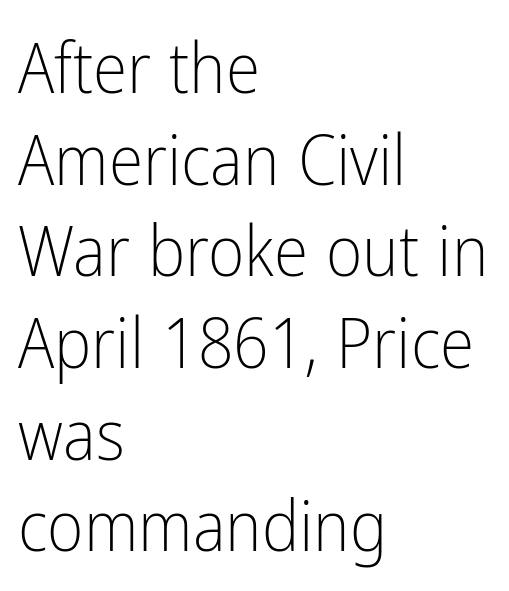
{"serif": "no", "italic": "no", "bold": "no", "weight": "light", "width": "condensed", "stroke_contrast": "low", "x_height": "medium", "monospaced": "no", "underline": "no", "align": "left", "line_spacing": "normal", "line_spacing_ratio": 1.31, "letter_spacing": "normal", "letter_spacing_em": 0.0, "glyph_px": 70}
